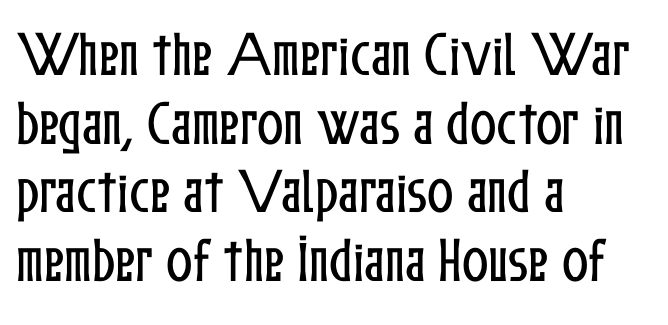
The space between consecutive lines is moderate. Unlike italic type, these characters show no tilt at all. Which margin do the lines hug? The left one — the right edge is uneven. The rendering uses natural spacing where letterforms have individual widths.
